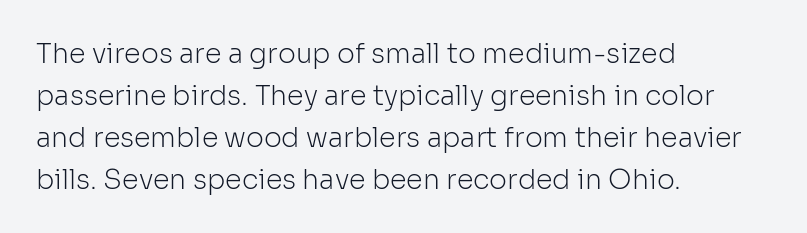
The image shows 27 px text type, upright; set left-aligned, normal line spacing (1.55x), normal letter spacing, not underlined.
